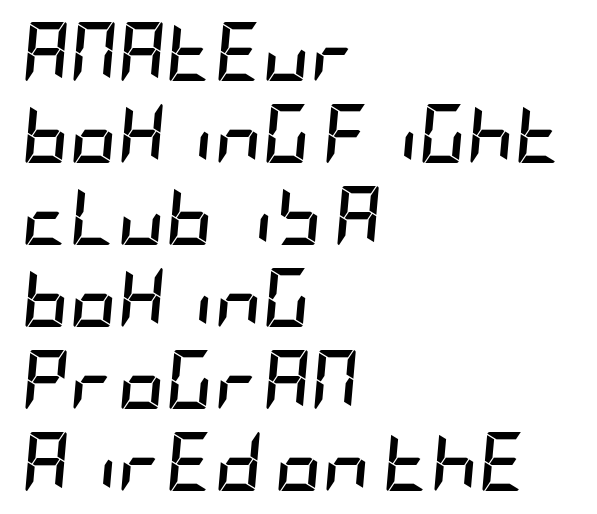
When letters slant like this, we call the style italic. A dark, heavy texture on the line: the type is bold. The gap between lines stays unmarked. The designer left line spacing at the default. Horizontally, the lines are justified to the leading edge only. Between one letter and the next there's only the usual sliver of space.
